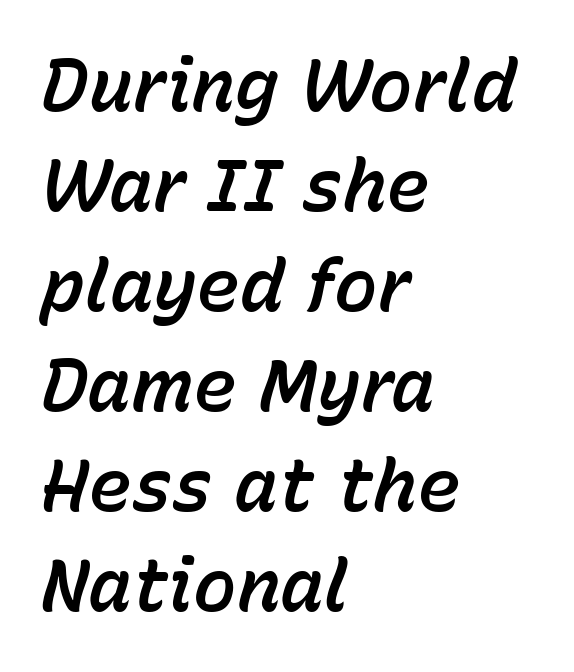
Q: Is the text italic (slanted)? A: Yes, it leans right by about 15 degrees.
Q: Is the text underlined? A: No.
Q: How is the paragraph aligned? A: Left-aligned.
Q: Is the spacing between letters normal or unusually wide? A: Normal.
Q: Is the spacing between lines tight, normal or loose? A: Normal.
Q: Width (condensed, normal, or wide)? A: Normal.
Q: Stroke contrast? A: Low.
Q: x-height? A: Medium.
Q: Monospaced? A: No.
